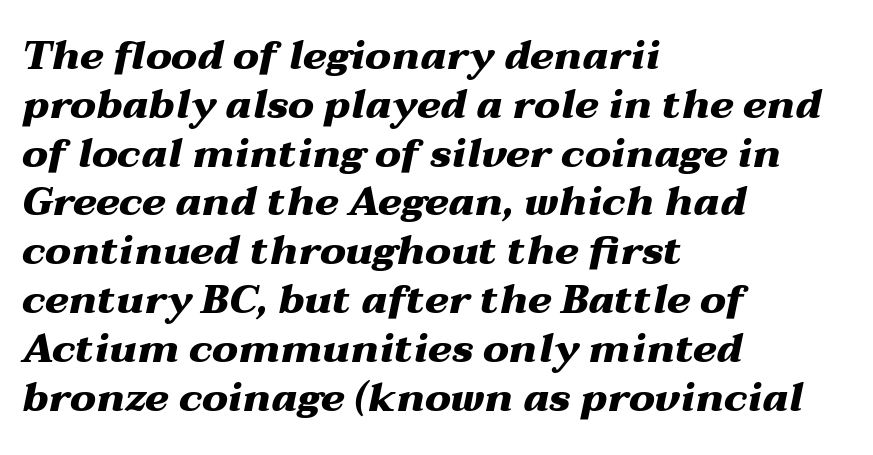
{"italic": "yes", "lean": "right", "slant_degrees": 12, "bold": "yes", "weight": "heavy", "width": "wide", "stroke_contrast": "medium", "x_height": "medium", "monospaced": "no", "underline": "no", "align": "left", "line_spacing_ratio": 1.22, "letter_spacing": "normal", "letter_spacing_em": 0.0, "glyph_px": 40}
